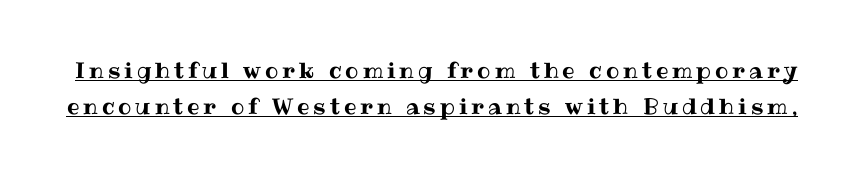
{"italic": "no", "underline": "yes", "line_spacing": "normal", "line_spacing_ratio": 1.63, "glyph_px": 22}
